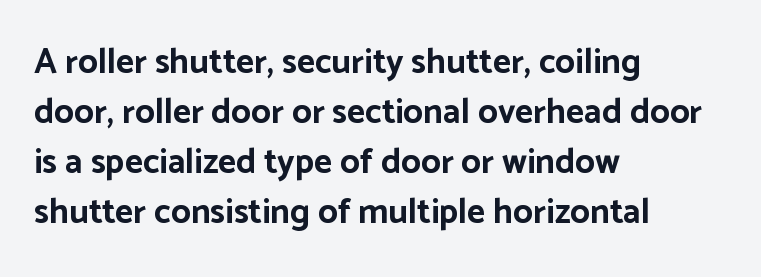
If you drew a line through each stem, it would be perfectly vertical. Is the letter spacing exaggerated? No — it looks like the ordinary default. Visually the block forms a straight wall on the left and a jagged coastline on the right. Are there feet on the stems? There aren't — it's a sans. The rendering uses a bold face; every stroke is thick and dark. Here the designer chose a conventional face with non-uniform glyph widths.
